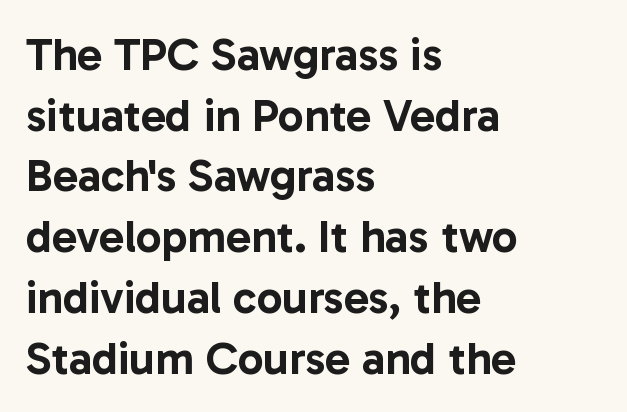
In terms of letterspacing, this is plain default setting. Horizontal bands of white between lines are of average thickness. This sample has the flowing, uneven cadence of proportional lettering. Glance below the letters and you will spot only blank space.
